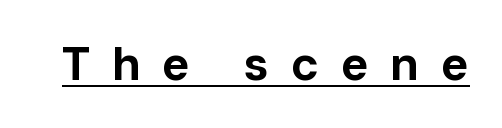
The image shows 47 px bold sans-serif type, upright; set unusually wide letter spacing (+0.45 em), underlined; low stroke contrast and a medium x-height.
